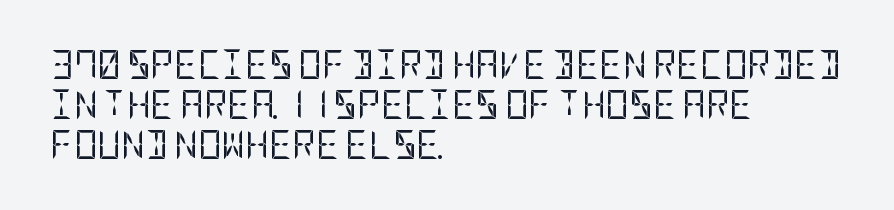
The foot of each line stays bare and open. No letter is thick-stroked: the sample isn't bold. If you drew a line through each stem, it would be perfectly vertical. Compared with typical paragraphs, the rows here are spaced about the same.
